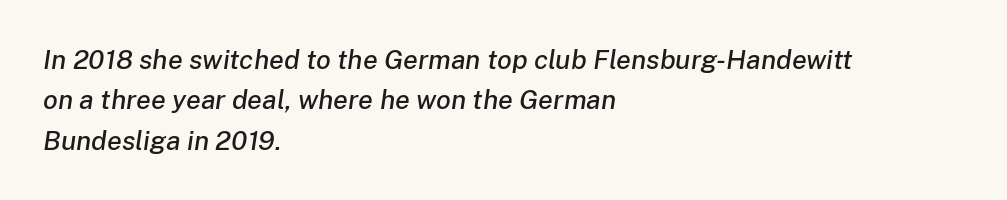
{"italic": "yes", "lean": "right", "slant_degrees": 8, "underline": "no", "align": "left", "line_spacing": "normal", "line_spacing_ratio": 1.5, "letter_spacing": "normal", "letter_spacing_em": 0.0, "glyph_px": 27}
